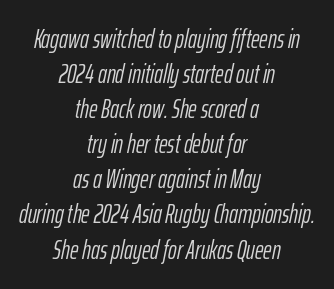
Letters rest on an invisible, unmarked baseline. This rendering uses center alignment, leaving both contours irregular but symmetric. The font's italic variant was chosen for this text. Is the stroke heavy? The answer is a plain regular-or-lighter. Notice how descenders clear the ascenders below comfortably — that's standard leading. Here the glyphs are tracked normally, forming tight word shapes.
